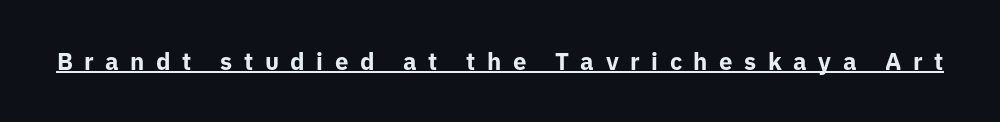
{"italic": "no", "bold": "yes", "underline": "yes", "letter_spacing": "wide", "letter_spacing_em": 0.48, "glyph_px": 24}
